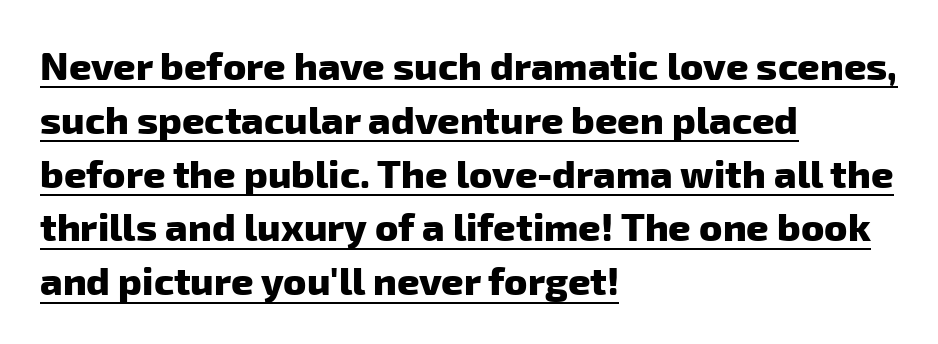
Q: Is the text bold? A: Yes.
Q: Is the typeface a serif or a sans-serif typeface? A: Sans-serif.
Q: Is the text underlined? A: Yes.
Q: How is the paragraph aligned? A: Left-aligned.
Q: Is the spacing between letters normal or unusually wide? A: Normal.
Q: Is the spacing between lines tight, normal or loose? A: Normal.
Q: Width (condensed, normal, or wide)? A: Normal.
Q: Stroke contrast? A: Low.
Q: x-height? A: Medium.
Q: Monospaced? A: No.
